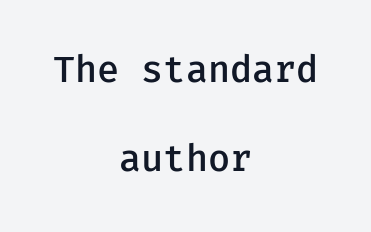
Q: Is the text bold? A: Semi-bold.
Q: Is the text italic (slanted)? A: No, it is upright.
Q: Is the typeface a serif or a sans-serif typeface? A: Sans-serif.
Q: Is the text underlined? A: No.
Q: How is the paragraph aligned? A: Centered.
Q: Is the spacing between letters normal or unusually wide? A: Normal.
Q: Is the spacing between lines tight, normal or loose? A: Loose.
Q: Width (condensed, normal, or wide)? A: Normal.
Q: Stroke contrast? A: Low.
Q: x-height? A: Medium.
